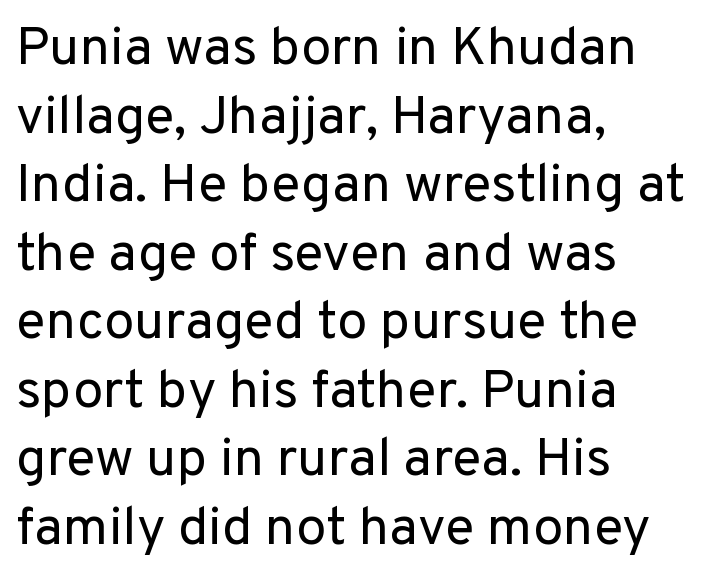
Q: Is the text bold? A: No.
Q: Is the text italic (slanted)? A: No, it is upright.
Q: Is the typeface a serif or a sans-serif typeface? A: Sans-serif.
Q: Is the text underlined? A: No.
Q: How is the paragraph aligned? A: Left-aligned.
Q: Is the spacing between letters normal or unusually wide? A: Normal.
Q: Is the spacing between lines tight, normal or loose? A: Normal.
Q: Width (condensed, normal, or wide)? A: Normal.
Q: Stroke contrast? A: Low.
Q: x-height? A: Medium.
Q: Monospaced? A: No.
